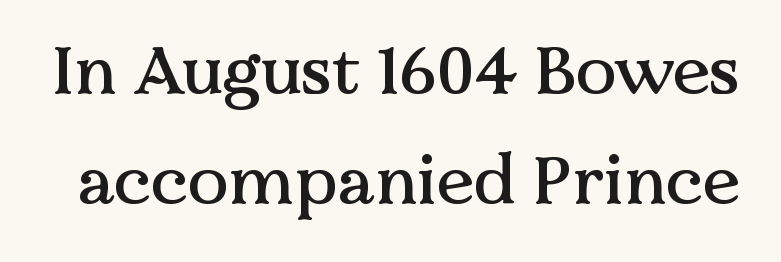
The image shows 68 px serif type, upright; set normal line spacing (1.62x), normal letter spacing, not underlined; medium stroke contrast and a medium x-height.
